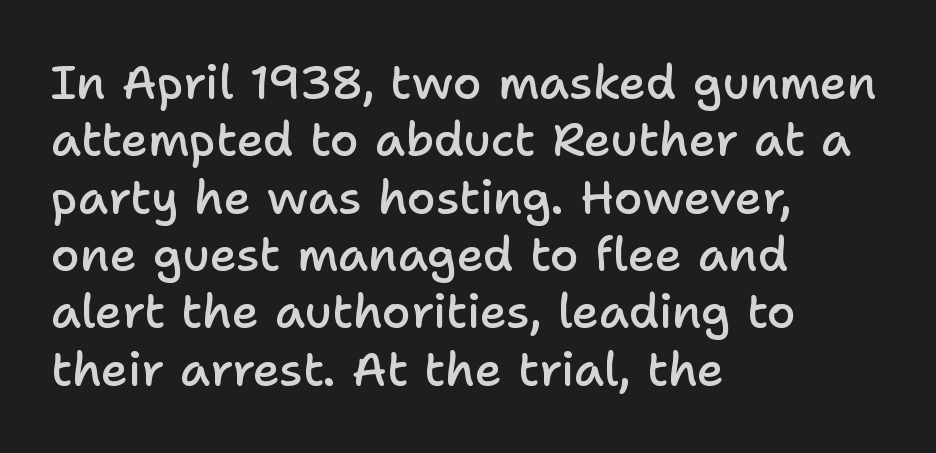
Q: Is the text bold? A: Semi-bold.
Q: Is the text italic (slanted)? A: No, it is upright.
Q: Is the typeface a serif or a sans-serif typeface? A: Sans-serif.
Q: Is the text underlined? A: No.
Q: How is the paragraph aligned? A: Left-aligned.
Q: Is the spacing between letters normal or unusually wide? A: Normal.
Q: Width (condensed, normal, or wide)? A: Normal.
Q: Stroke contrast? A: Low.
Q: x-height? A: Medium.
Q: Monospaced? A: No.
